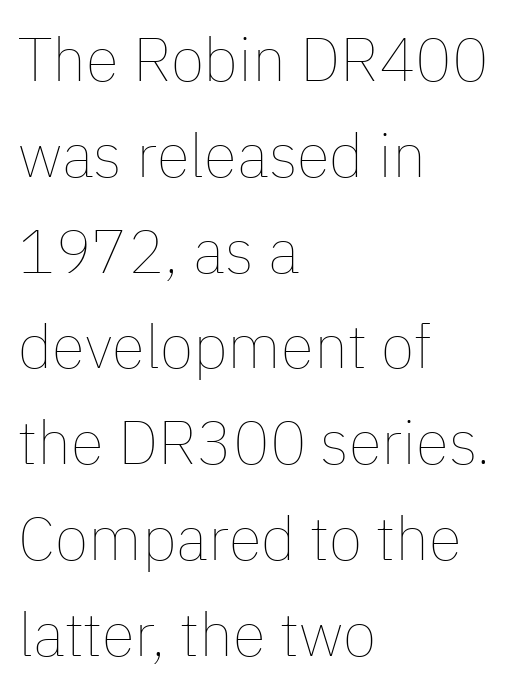
{"italic": "no", "bold": "no", "weight": "thin", "width": "normal", "stroke_contrast": "low", "x_height": "medium", "monospaced": "no", "underline": "no", "align": "left", "line_spacing": "normal", "line_spacing_ratio": 1.57, "letter_spacing": "normal", "letter_spacing_em": 0.0, "glyph_px": 61}
